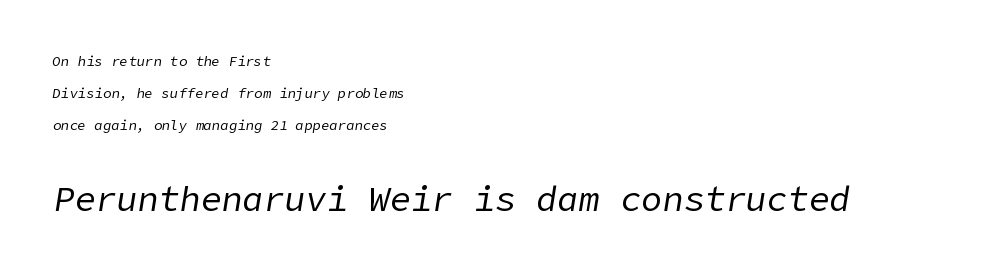
Reading top to bottom, the characters get bigger at the block break. Unmarked baselines from the first word to the last. If you drew a line through each stem, it would be angled. Baseline-to-baseline distance is far greater than the letter height. The letters look calm and open, with moderate or lighter stems.
